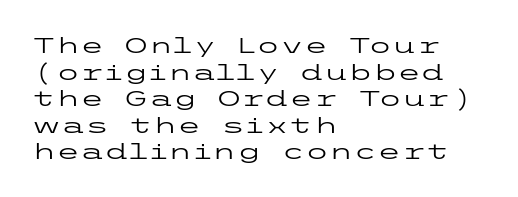
{"italic": "no", "bold": "no", "underline": "no", "align": "left", "line_spacing_ratio": 1.21, "letter_spacing": "normal", "letter_spacing_em": 0.0, "glyph_px": 22}
